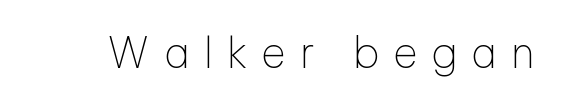
The image shows 42 px thin sans-serif type, upright; set unusually wide letter spacing (+0.33 em), not underlined; low stroke contrast and a medium x-height.
